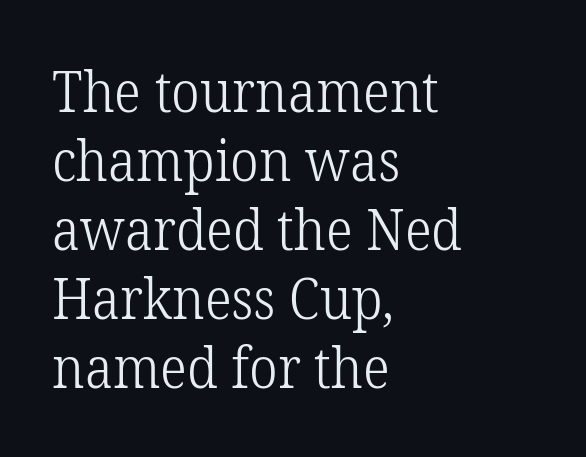
The image shows 56 px light serif type, upright; set left-aligned, line spacing 1.23x, normal letter spacing, not underlined; low stroke contrast and a medium x-height.
